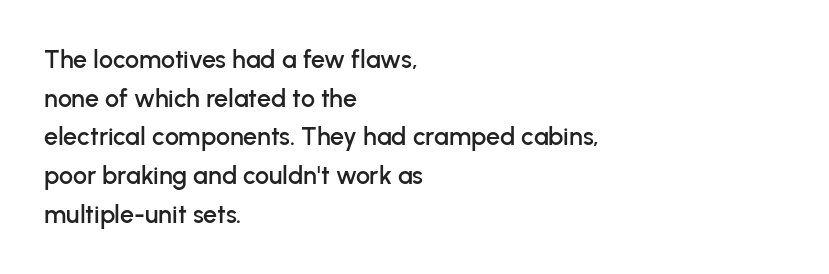
{"italic": "no", "underline": "no", "align": "left", "line_spacing": "normal", "line_spacing_ratio": 1.55, "letter_spacing": "normal", "letter_spacing_em": 0.0, "glyph_px": 25}
